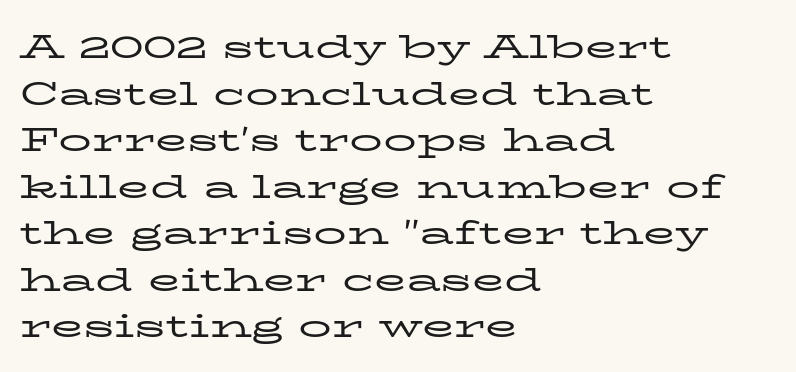
{"serif": "yes", "italic": "no", "bold": "no", "weight": "regular", "width": "wide", "stroke_contrast": "low", "x_height": "medium", "monospaced": "no", "underline": "no", "align": "left", "line_spacing": "normal", "line_spacing_ratio": 1.41, "letter_spacing": "normal", "letter_spacing_em": 0.0, "glyph_px": 33}
